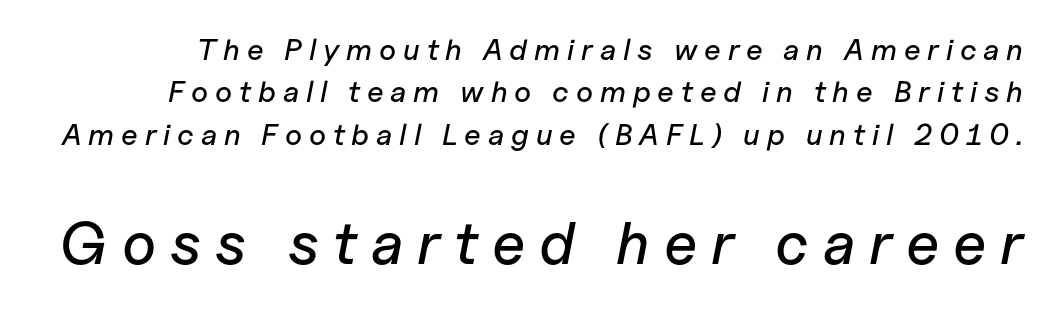
The image shows 60 px text type, italic (leaning right); set normal line spacing (1.41x), unusually wide letter spacing (+0.23 em), not underlined; the second (bottom) block is 2.0x larger; low stroke contrast and a medium x-height.
